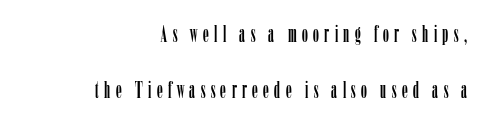
{"italic": "no", "underline": "no", "align": "right", "line_spacing": "loose", "line_spacing_ratio": 2.45, "letter_spacing": "wide", "letter_spacing_em": 0.24, "glyph_px": 23}
